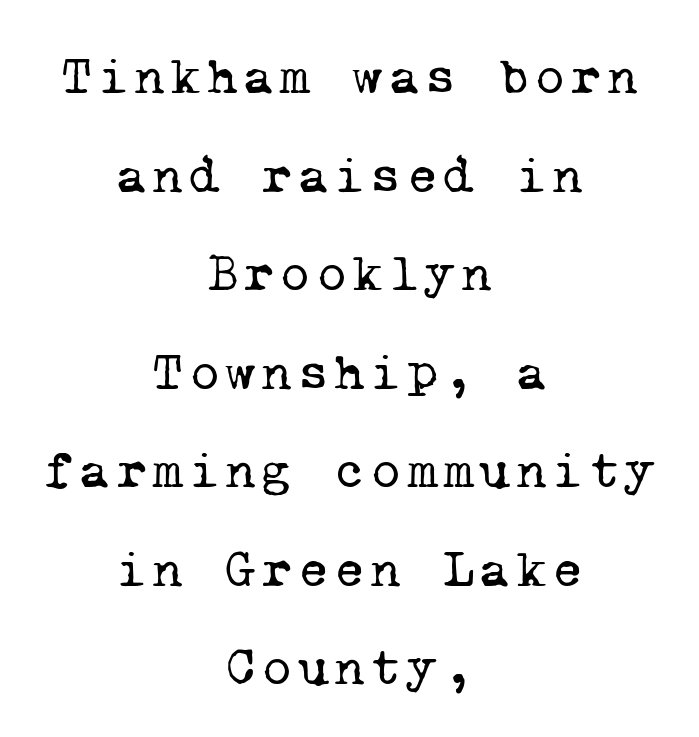
{"serif": "yes", "bold": "no", "weight": "regular", "width": "normal", "stroke_contrast": "low", "x_height": "medium", "monospaced": "yes", "underline": "no", "align": "center", "line_spacing_ratio": 1.86, "glyph_px": 53}
